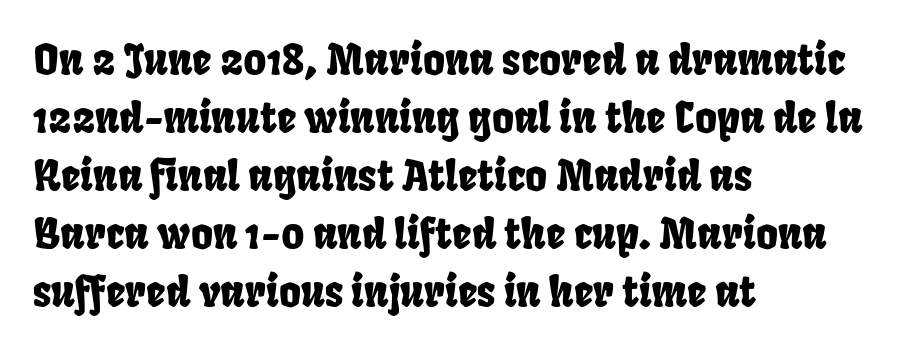
{"serif": "no", "width": "condensed", "stroke_contrast": "low", "x_height": "large", "monospaced": "no", "underline": "no", "align": "left", "line_spacing": "normal", "line_spacing_ratio": 1.38, "letter_spacing": "normal", "letter_spacing_em": 0.0, "glyph_px": 42}
